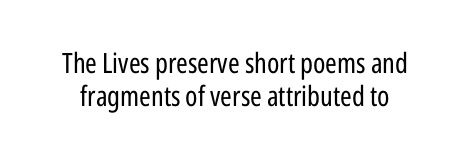
{"serif": "no", "italic": "no", "bold": "no", "weight": "regular", "width": "condensed", "stroke_contrast": "low", "x_height": "medium", "monospaced": "no", "underline": "no", "line_spacing_ratio": 1.17, "letter_spacing": "normal", "letter_spacing_em": 0.0, "glyph_px": 28}
